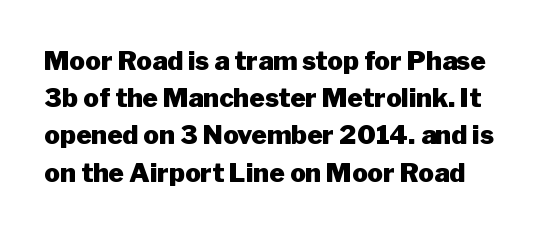
{"italic": "no", "bold": "yes", "underline": "no", "line_spacing": "normal", "line_spacing_ratio": 1.43, "letter_spacing": "normal", "letter_spacing_em": 0.0, "glyph_px": 26}
